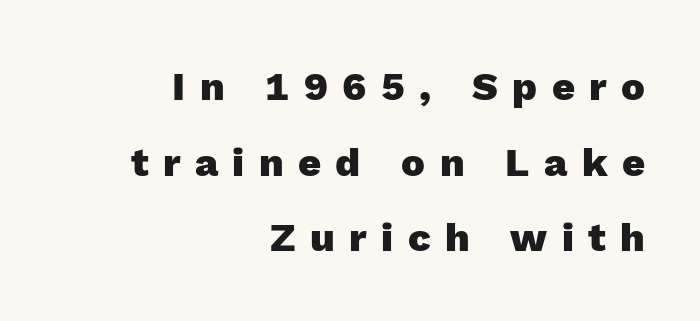
{"serif": "no", "italic": "no", "bold": "yes", "weight": "heavy", "width": "normal", "x_height": "medium", "monospaced": "no", "underline": "no", "align": "right", "line_spacing_ratio": 1.89, "letter_spacing": "wide", "letter_spacing_em": 0.36, "glyph_px": 40}
